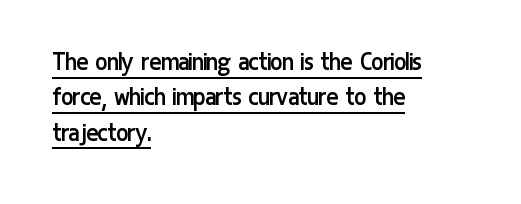
The image shows 28 px regular-weight, condensed sans-serif type, upright; set left-aligned, normal line spacing (1.26x), normal letter spacing, underlined; low stroke contrast and a medium x-height.
